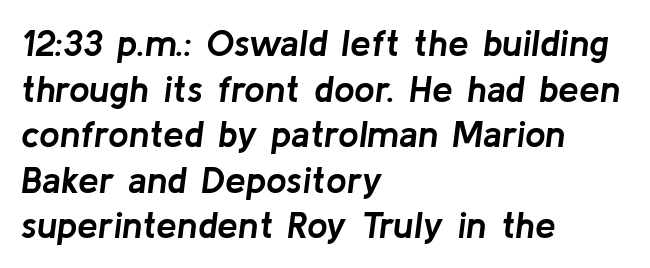
Q: Is the text bold? A: Yes.
Q: Is the text italic (slanted)? A: Yes, it leans right by about 8 degrees.
Q: Is the text underlined? A: No.
Q: How is the paragraph aligned? A: Left-aligned.
Q: Is the spacing between letters normal or unusually wide? A: Normal.
Q: Width (condensed, normal, or wide)? A: Normal.
Q: Stroke contrast? A: Low.
Q: x-height? A: Medium.
Q: Monospaced? A: No.
